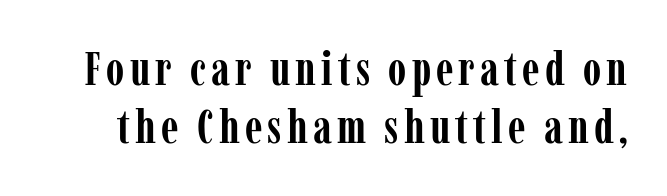
Typographic density is high because the face is bold. Do the characters align in a grid? No, the font is proportional. A typesetter would label this face a serif. Plain, unruled lines of type. Posture: upright roman.
